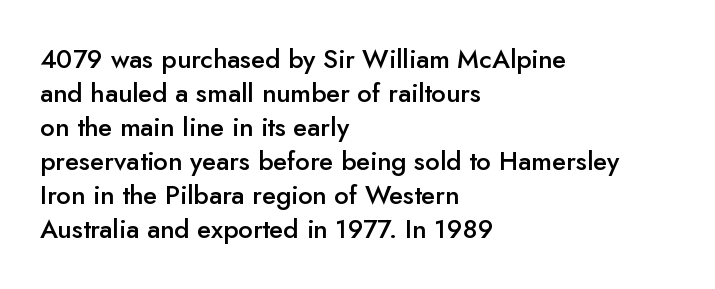
The image shows 26 px text type, upright; set left-aligned, normal line spacing (1.31x), normal letter spacing, not underlined.
